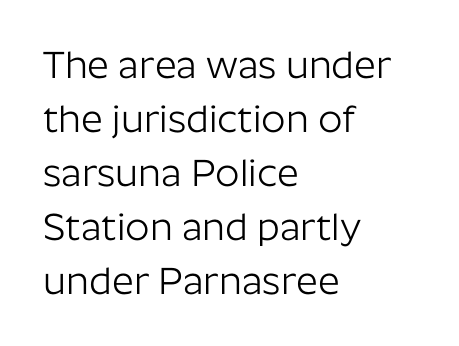
The rendering anchors every line to the left-hand side. Decoration check: the copy has no underline. The face used here is a sans, in the tradition of grotesques and geometrics. How would I describe the line gaps? Plain and ordinary. Vertical stems look standard width or narrower in stroke.
